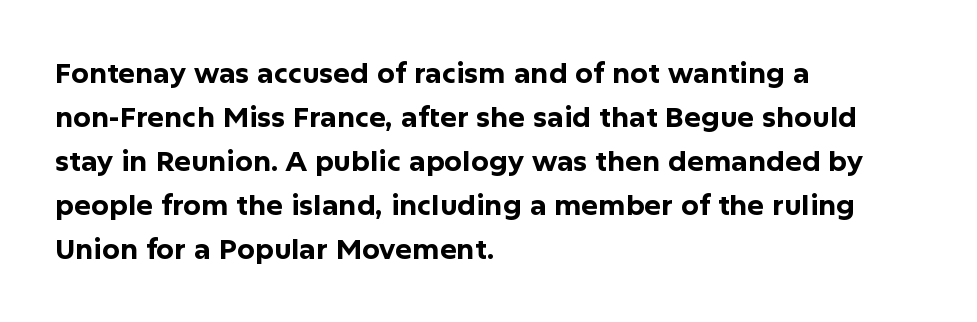
The image shows 28 px bold sans-serif type, upright; set left-aligned, normal line spacing (1.57x), normal letter spacing, not underlined; low stroke contrast and a medium x-height.
